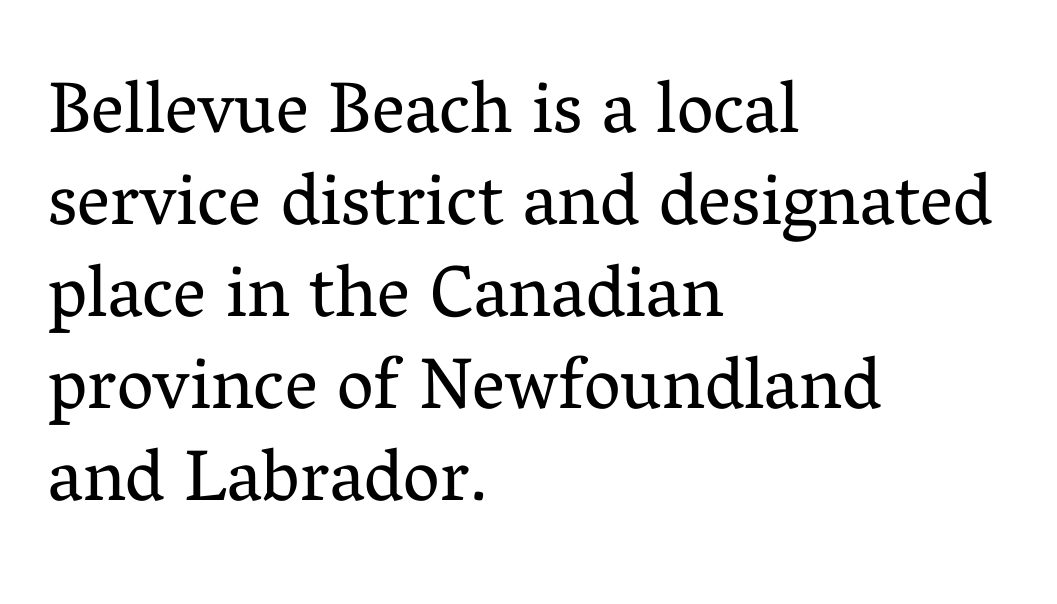
The rendering uses a moderate line-height, typical for paragraphs. Tall strokes in this sample are plumb rather than angled. Only glyphs here, with clear space below each row. Every row of glyphs begins at an identical x-position on the left.
